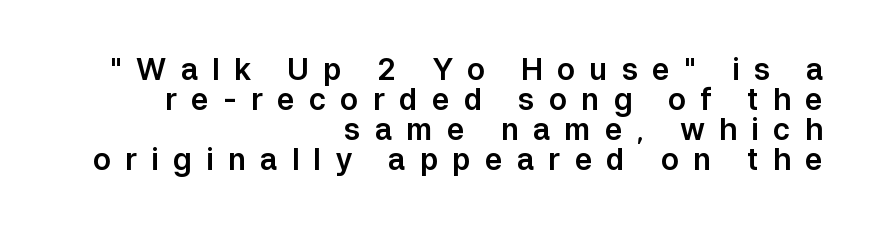
The foot of each line stays bare and open. How would I describe the line gaps? Narrow and economical. The typography opts for an upright posture over an oblique one. You could not count columns in this text — the font is proportionally spaced. Horizontal alignment here is rightward, an uncommon choice for prose.
